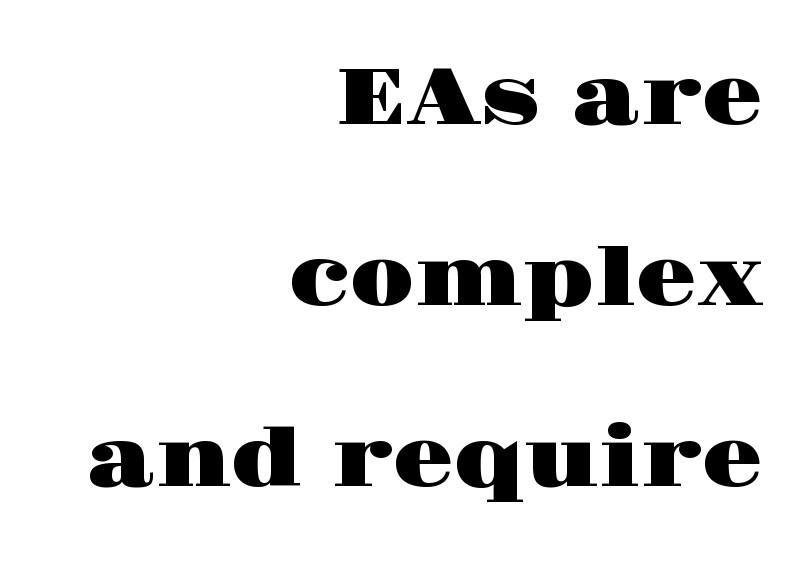
Q: Is the text italic (slanted)? A: No, it is upright.
Q: Is the typeface a serif or a sans-serif typeface? A: Serif.
Q: Is the text underlined? A: No.
Q: How is the paragraph aligned? A: Right-aligned.
Q: Is the spacing between letters normal or unusually wide? A: Normal.
Q: Is the spacing between lines tight, normal or loose? A: Loose.
Q: Width (condensed, normal, or wide)? A: Wide.
Q: Stroke contrast? A: High.
Q: x-height? A: Large.
Q: Monospaced? A: No.
